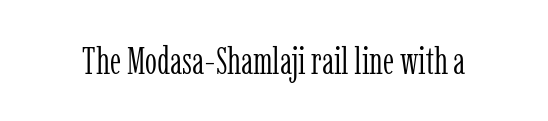
The image shows 38 px light, condensed serif type, upright; set normal letter spacing, not underlined; low stroke contrast and a medium x-height.
